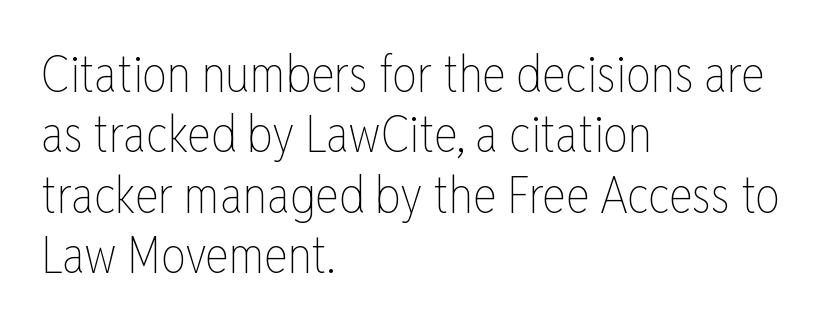
The image shows 50 px thin, condensed type, upright; set left-aligned, line spacing 1.21x, normal letter spacing, not underlined; low stroke contrast and a medium x-height.
